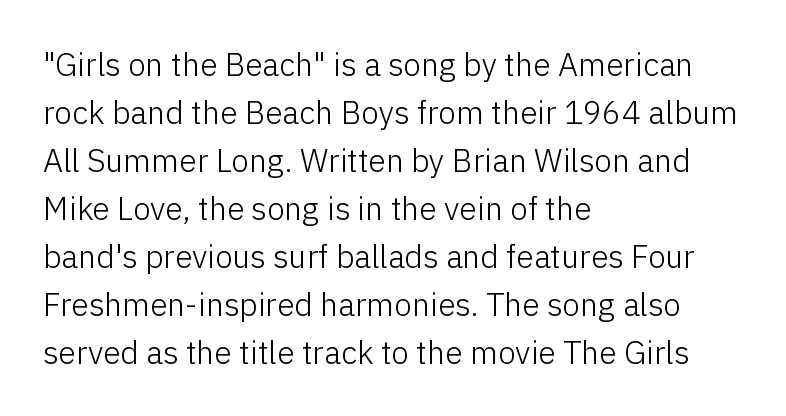
The image shows 32 px light sans-serif type, upright; set left-aligned, normal line spacing (1.5x), normal letter spacing, not underlined; low stroke contrast and a medium x-height.
